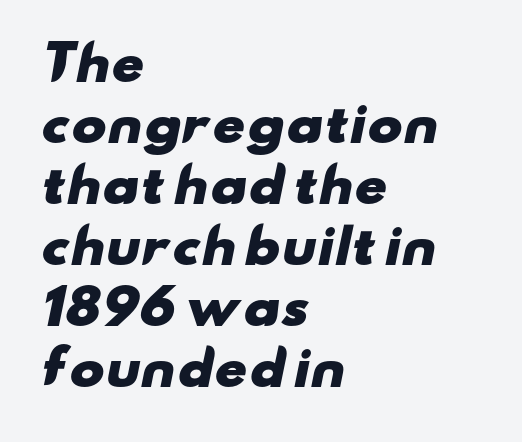
Q: Is the text bold? A: Yes.
Q: Is the typeface a serif or a sans-serif typeface? A: Sans-serif.
Q: Is the text underlined? A: No.
Q: How is the paragraph aligned? A: Left-aligned.
Q: Is the spacing between letters normal or unusually wide? A: Normal.
Q: Is the spacing between lines tight, normal or loose? A: Normal.
Q: Width (condensed, normal, or wide)? A: Wide.
Q: Stroke contrast? A: Low.
Q: x-height? A: Small.
Q: Monospaced? A: No.
